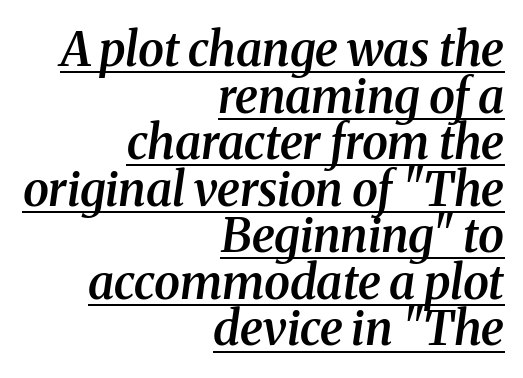
Nobody touched the tracking dial on this one. Notice how a bar underscores the lettering throughout. Its strokes are somewhat broadened, the hallmark of semibold type. The passage shown is typeset with a serif family. Students, observe: this is what under-led, compact text looks like.
